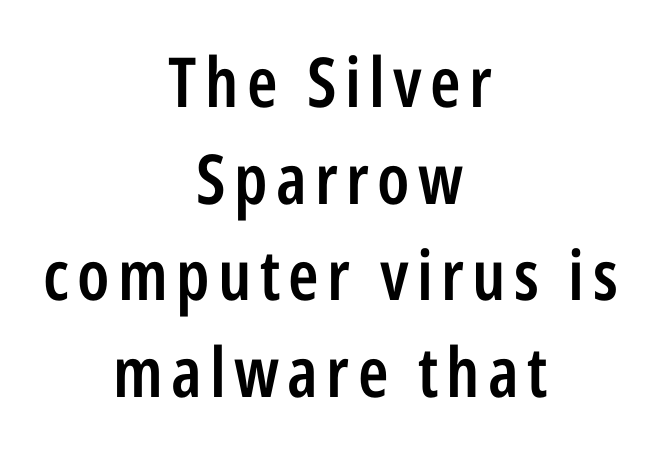
The image shows 69 px semibold, condensed sans-serif type, upright; set centered, normal line spacing (1.4x), not underlined; low stroke contrast and a medium x-height.
